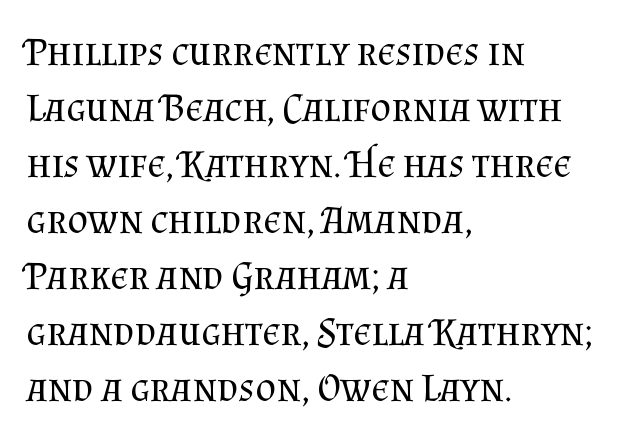
Q: Is the text bold? A: No.
Q: Is the text italic (slanted)? A: No, it is upright.
Q: Is the typeface a serif or a sans-serif typeface? A: Serif.
Q: Is the text underlined? A: No.
Q: How is the paragraph aligned? A: Left-aligned.
Q: Is the spacing between letters normal or unusually wide? A: Normal.
Q: Is the spacing between lines tight, normal or loose? A: Normal.
Q: Width (condensed, normal, or wide)? A: Normal.
Q: Stroke contrast? A: Medium.
Q: x-height? A: Small.
Q: Monospaced? A: No.
